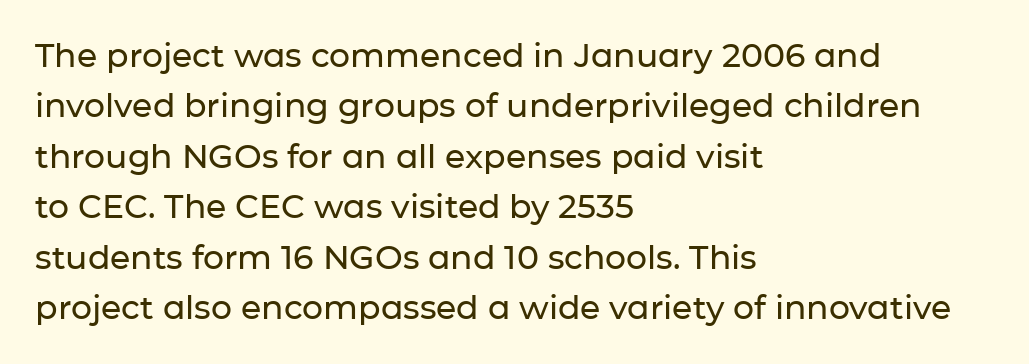
Q: Is the text italic (slanted)? A: No, it is upright.
Q: Is the typeface a serif or a sans-serif typeface? A: Sans-serif.
Q: Is the text underlined? A: No.
Q: How is the paragraph aligned? A: Left-aligned.
Q: Is the spacing between letters normal or unusually wide? A: Normal.
Q: Is the spacing between lines tight, normal or loose? A: Normal.
Q: Width (condensed, normal, or wide)? A: Normal.
Q: Stroke contrast? A: Low.
Q: x-height? A: Medium.
Q: Monospaced? A: No.
